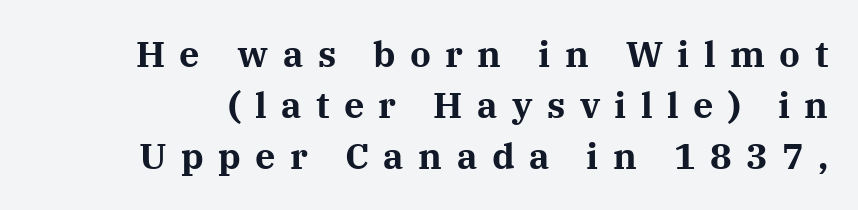
Q: Is the text bold? A: Yes.
Q: Is the text italic (slanted)? A: No, it is upright.
Q: Is the typeface a serif or a sans-serif typeface? A: Serif.
Q: Is the text underlined? A: No.
Q: Is the spacing between letters normal or unusually wide? A: Unusually wide.
Q: Is the spacing between lines tight, normal or loose? A: Normal.
Q: Width (condensed, normal, or wide)? A: Normal.
Q: Stroke contrast? A: Medium.
Q: x-height? A: Medium.
Q: Monospaced? A: No.
